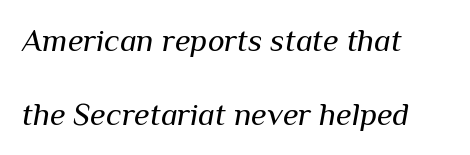
Quick note: italic. Vertical spacing — loose. Caption: multi-line text, flush left, ragged right. Nothing heavy about these letters — not bold at all. Unmarked baselines from the first word to the last. Students, note that the glyphs here touch the page at normal intervals.
